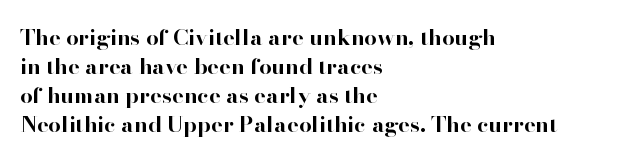
Q: Is the text bold? A: Yes.
Q: Is the text italic (slanted)? A: No, it is upright.
Q: Is the text underlined? A: No.
Q: How is the paragraph aligned? A: Left-aligned.
Q: Is the spacing between letters normal or unusually wide? A: Normal.
Q: Is the spacing between lines tight, normal or loose? A: Normal.
